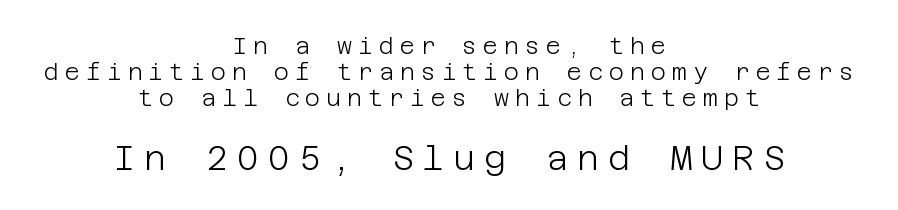
The image shows 34 px light sans-serif type, upright; set centered, tight line spacing (1.14x), unusually wide letter spacing (+0.26 em), not underlined; the second (bottom) block is 1.48x larger; low stroke contrast and a large x-height.
